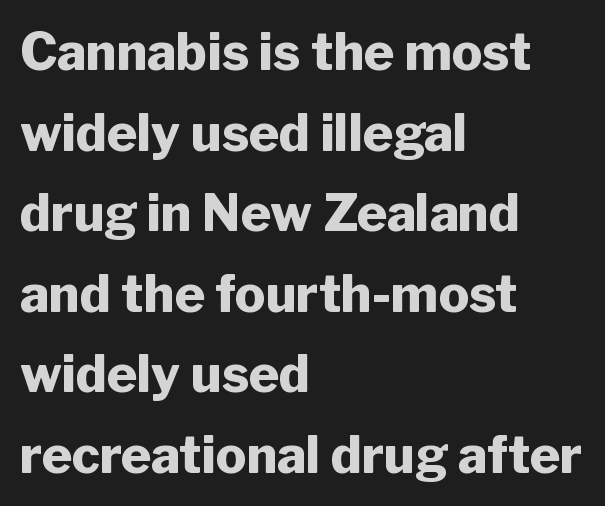
Q: Is the text bold? A: Yes.
Q: Is the text italic (slanted)? A: No, it is upright.
Q: Is the typeface a serif or a sans-serif typeface? A: Sans-serif.
Q: Is the text underlined? A: No.
Q: How is the paragraph aligned? A: Left-aligned.
Q: Is the spacing between letters normal or unusually wide? A: Normal.
Q: Is the spacing between lines tight, normal or loose? A: Normal.
Q: Width (condensed, normal, or wide)? A: Normal.
Q: Stroke contrast? A: Low.
Q: x-height? A: Medium.
Q: Monospaced? A: No.
